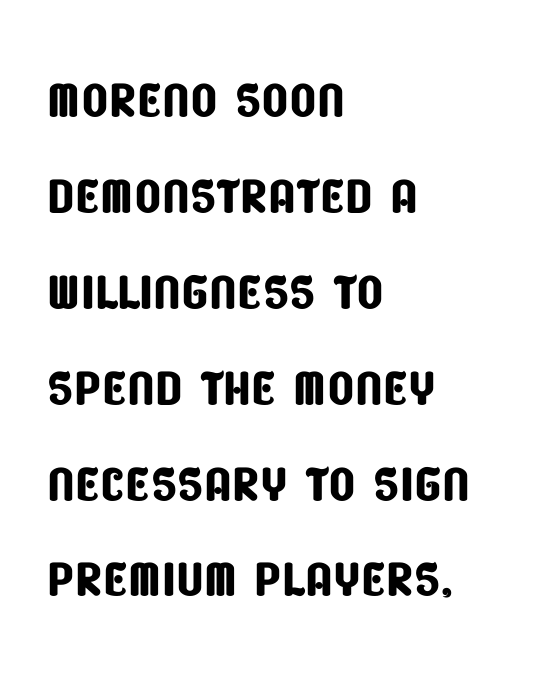
The image shows 70 px condensed sans-serif type; set left-aligned, normal line spacing (1.37x), normal letter spacing, not underlined; low stroke contrast and a large x-height.
